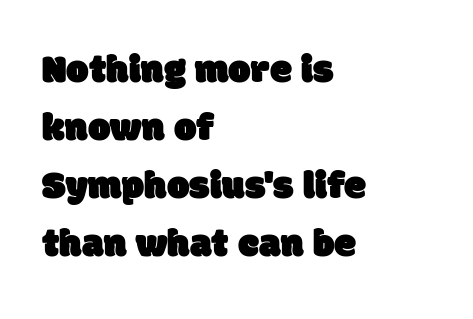
The rows are spaced the way most documents space them. The typesetter chose a ragged-right arrangement here. What kind of face is this? One without serifs — a sans. Check the space under the baseline: it is left empty. Note the varied advance widths — an 'i' is clearly narrower than an 'm'.
